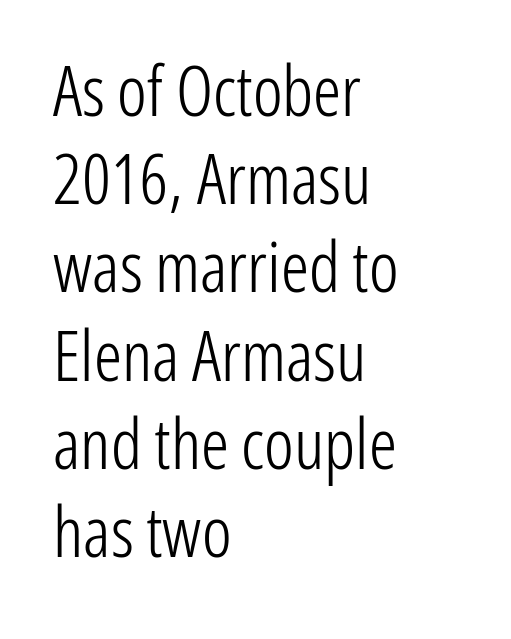
Bold? No — there's no thickening of the strokes. Horizontal bands of white between lines are of average thickness. The lines in this sample share a left origin and differ only in where they stop. The passage shown is typed in a proportional face where columns would drift. Note: no serifs on the glyphs. Letter spacing: default.
